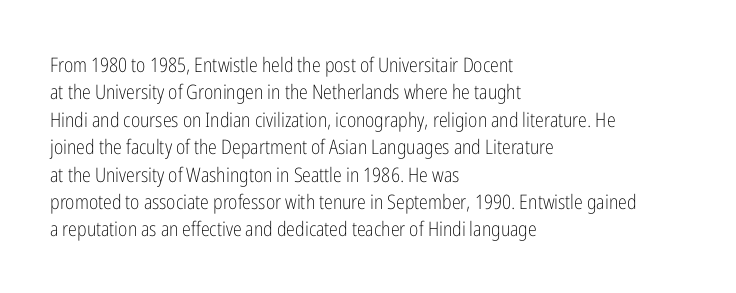
Q: Is the text bold? A: No.
Q: Is the text italic (slanted)? A: No, it is upright.
Q: Is the text underlined? A: No.
Q: How is the paragraph aligned? A: Left-aligned.
Q: Is the spacing between letters normal or unusually wide? A: Normal.
Q: Is the spacing between lines tight, normal or loose? A: Normal.
